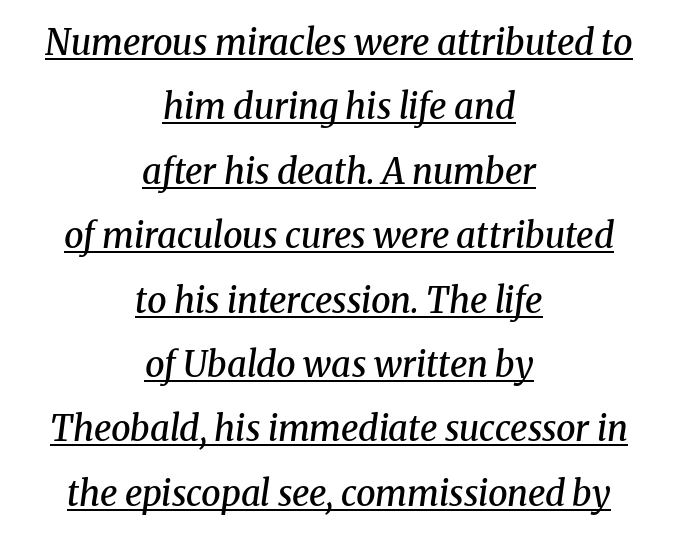
{"serif": "yes", "italic": "yes", "lean": "right", "slant_degrees": 8, "bold": "semi", "weight": "semibold", "width": "normal", "stroke_contrast": "medium", "x_height": "medium", "monospaced": "no", "underline": "yes", "align": "center", "line_spacing_ratio": 1.84, "letter_spacing": "normal", "letter_spacing_em": 0.0, "glyph_px": 35}
